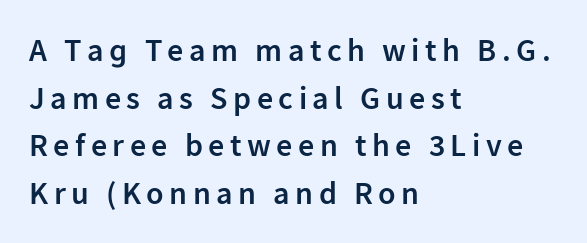
The image shows 32 px semibold sans-serif type, upright; set left-aligned, normal line spacing (1.49x), not underlined; low stroke contrast and a medium x-height.
